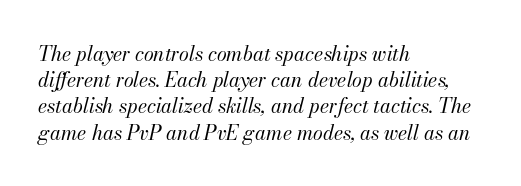
{"italic": "yes", "lean": "right", "slant_degrees": 13, "bold": "no", "underline": "no", "align": "left", "line_spacing": "normal", "line_spacing_ratio": 1.31, "letter_spacing": "normal", "letter_spacing_em": 0.0, "glyph_px": 20}
